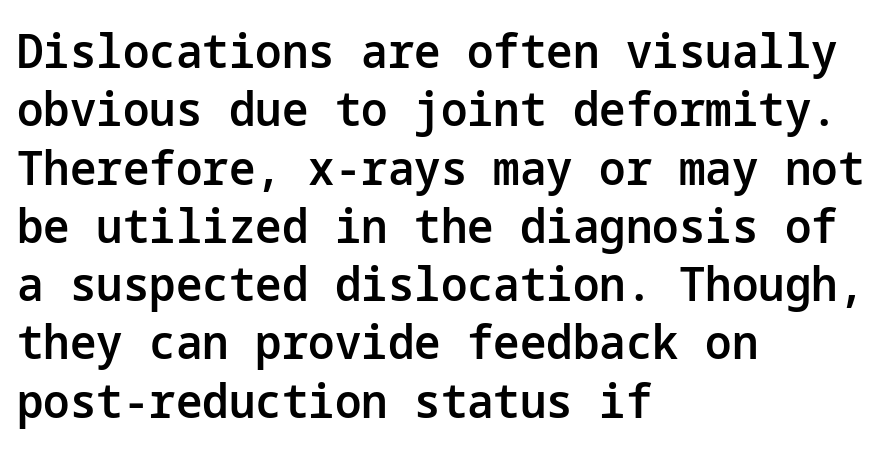
{"serif": "no", "italic": "no", "bold": "semi", "weight": "semibold", "width": "normal", "stroke_contrast": "low", "x_height": "medium", "underline": "no", "align": "left", "line_spacing_ratio": 1.24, "letter_spacing": "normal", "letter_spacing_em": 0.0, "glyph_px": 47}
